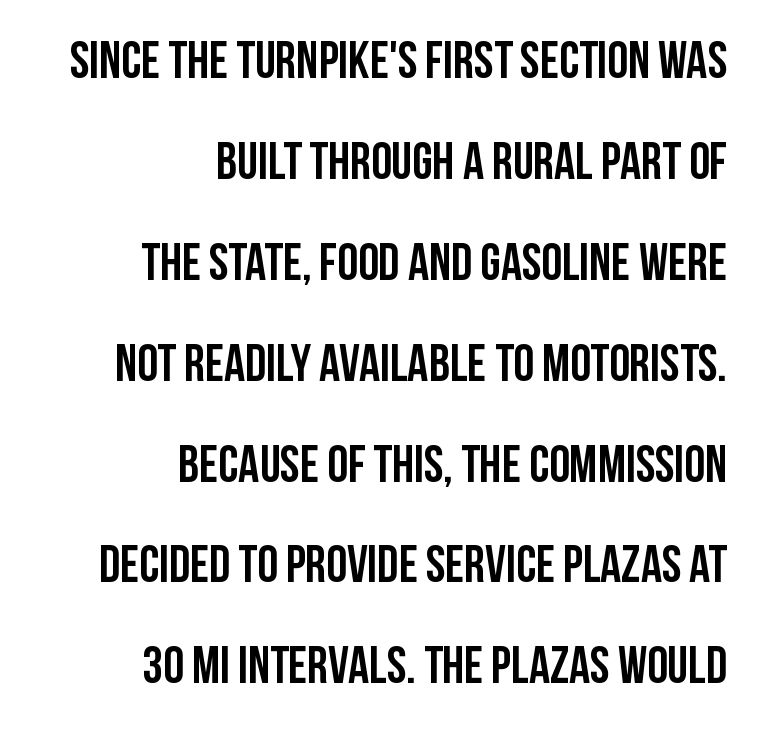
{"serif": "no", "italic": "no", "bold": "yes", "weight": "semibold", "width": "condensed", "stroke_contrast": "low", "x_height": "large", "monospaced": "no", "underline": "no", "align": "right", "line_spacing": "loose", "line_spacing_ratio": 1.94, "letter_spacing": "normal", "letter_spacing_em": 0.0, "glyph_px": 52}
